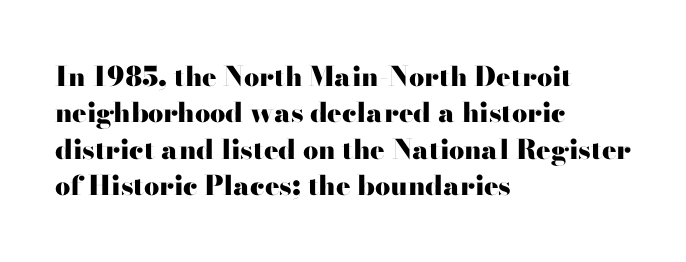
Q: Is the text bold? A: Yes.
Q: Is the text italic (slanted)? A: No, it is upright.
Q: Is the text underlined? A: No.
Q: How is the paragraph aligned? A: Left-aligned.
Q: Is the spacing between letters normal or unusually wide? A: Normal.
Q: Is the spacing between lines tight, normal or loose? A: Normal.
